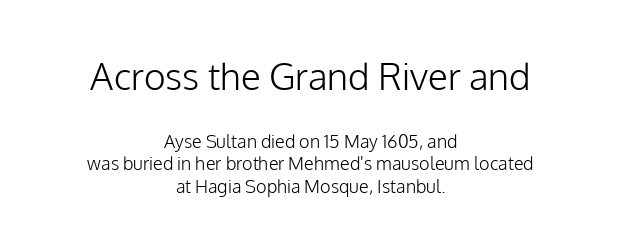
Q: Is the text bold? A: No.
Q: Is the text italic (slanted)? A: No, it is upright.
Q: Is the typeface a serif or a sans-serif typeface? A: Sans-serif.
Q: Is the text underlined? A: No.
Q: How is the paragraph aligned? A: Centered.
Q: Is the spacing between letters normal or unusually wide? A: Normal.
Q: Is the spacing between lines tight, normal or loose? A: Normal.
Q: Which block of text is set in a larger size, the first (top) or the second (bottom)? A: The first (top) one.
Q: Width (condensed, normal, or wide)? A: Normal.
Q: Stroke contrast? A: Low.
Q: x-height? A: Medium.
Q: Monospaced? A: No.
